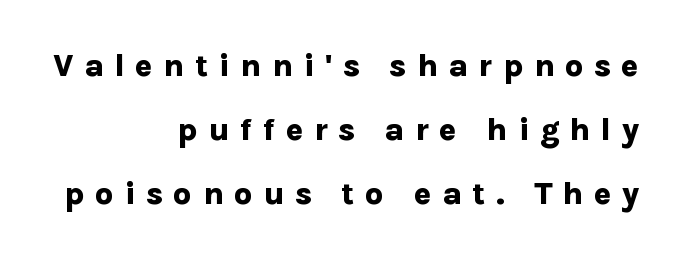
Q: Is the text bold? A: Yes.
Q: Is the text italic (slanted)? A: No, it is upright.
Q: Is the typeface a serif or a sans-serif typeface? A: Sans-serif.
Q: Is the text underlined? A: No.
Q: How is the paragraph aligned? A: Right-aligned.
Q: Is the spacing between letters normal or unusually wide? A: Unusually wide.
Q: Is the spacing between lines tight, normal or loose? A: Loose.
Q: Width (condensed, normal, or wide)? A: Normal.
Q: Stroke contrast? A: Low.
Q: x-height? A: Medium.
Q: Monospaced? A: No.
